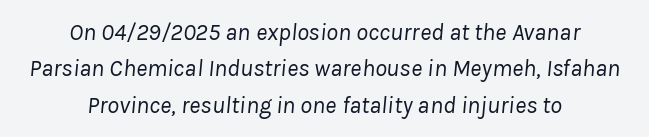
The image shows 24 px text type, italic (leaning right); set centered, normal line spacing (1.52x), normal letter spacing, not underlined.
